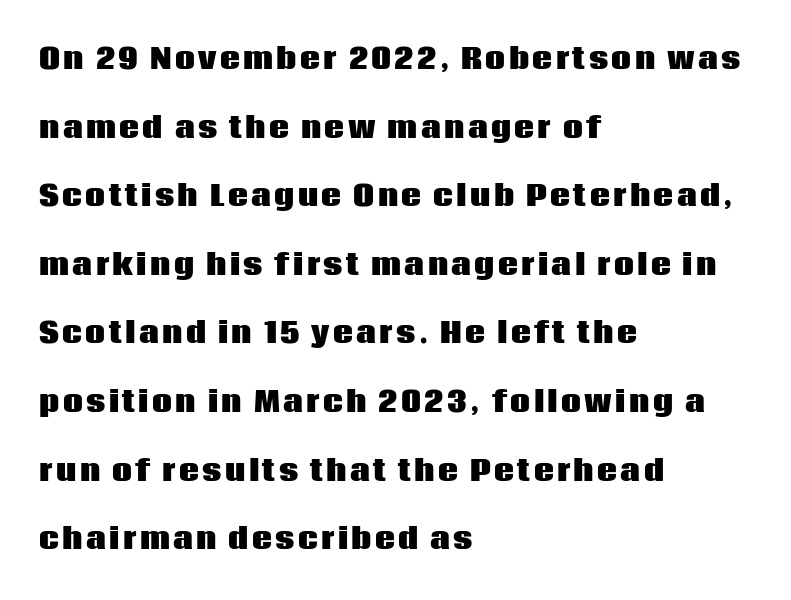
Stroke thickness is high; the sample reads as a true bold. Every character sits straight up, as roman type does. The text block is weighted toward the left margin, trailing off unevenly rightward. Interline gaps are noticeably wide in this sample. The letters carry no serifs — their stems end cleanly without finishing strokes.
